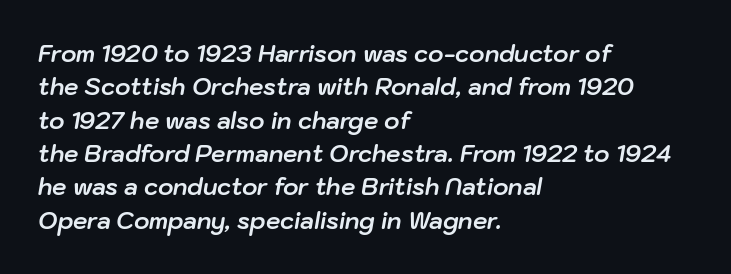
Q: Is the text bold? A: Yes.
Q: Is the text italic (slanted)? A: Yes, it leans right by about 10 degrees.
Q: Is the text underlined? A: No.
Q: How is the paragraph aligned? A: Left-aligned.
Q: Is the spacing between letters normal or unusually wide? A: Normal.
Q: Is the spacing between lines tight, normal or loose? A: Normal.
